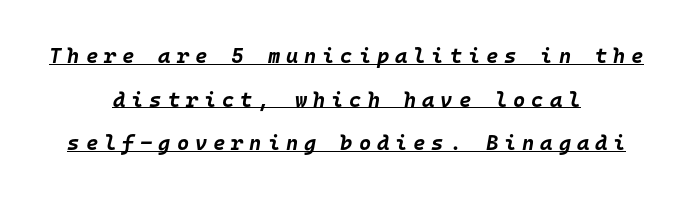
The image shows 21 px bold type, italic (leaning right); set centered, loose line spacing (2.08x), unusually wide letter spacing (+0.28 em), underlined.
